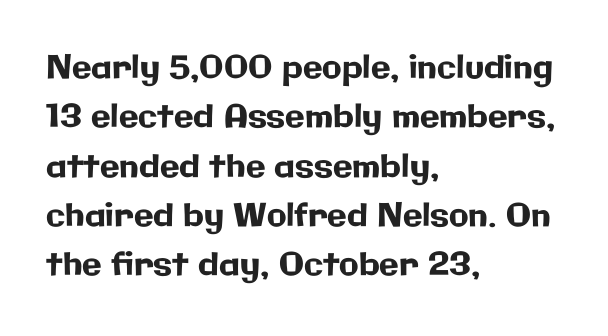
Between one letter and the next there's only the usual sliver of space. The line-height multiplier appears to be the usual default. Each letter keeps its own natural width here, so spacing adapts to shape. The glyphs in this specimen are sans serif. The passage shown is not underscored anywhere. This sample uses an upright cut, with every glyph sitting square on the baseline.
